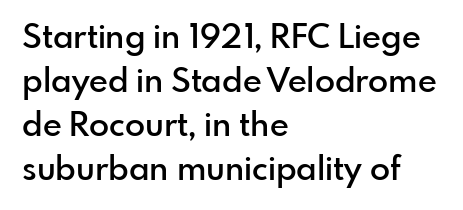
Q: Is the text bold? A: Semi-bold.
Q: Is the text italic (slanted)? A: No, it is upright.
Q: Is the typeface a serif or a sans-serif typeface? A: Sans-serif.
Q: Is the text underlined? A: No.
Q: How is the paragraph aligned? A: Left-aligned.
Q: Is the spacing between letters normal or unusually wide? A: Normal.
Q: Is the spacing between lines tight, normal or loose? A: Normal.
Q: Width (condensed, normal, or wide)? A: Normal.
Q: Stroke contrast? A: Low.
Q: x-height? A: Small.
Q: Monospaced? A: No.
